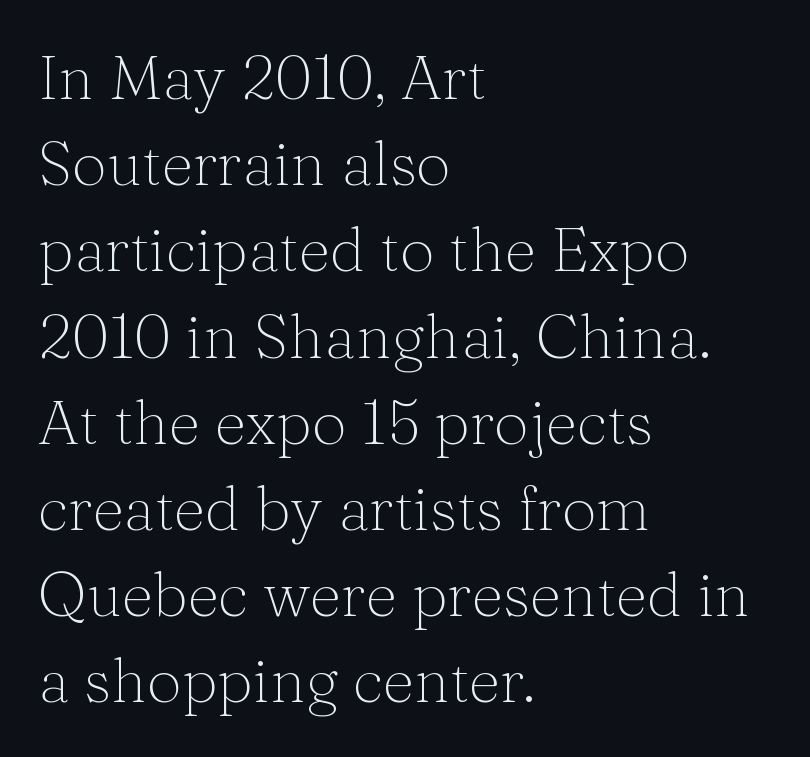
{"serif": "yes", "italic": "no", "bold": "no", "weight": "light", "width": "normal", "stroke_contrast": "medium", "x_height": "medium", "monospaced": "no", "underline": "no", "align": "left", "line_spacing": "normal", "line_spacing_ratio": 1.39, "letter_spacing": "normal", "letter_spacing_em": 0.0, "glyph_px": 62}
